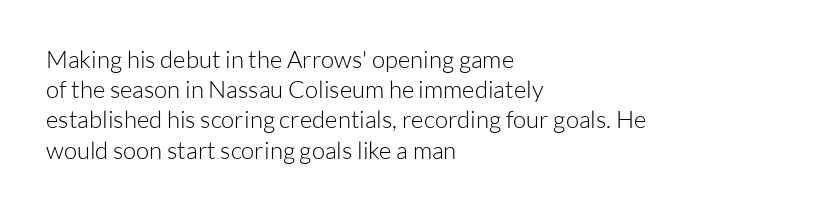
The weight would be labelled regular, book, light, or lighter still. Every stem runs plumb, perpendicular to the baseline. Descender tails drop into unmarked territory. One glance says typical: line gaps are just what's usual.
